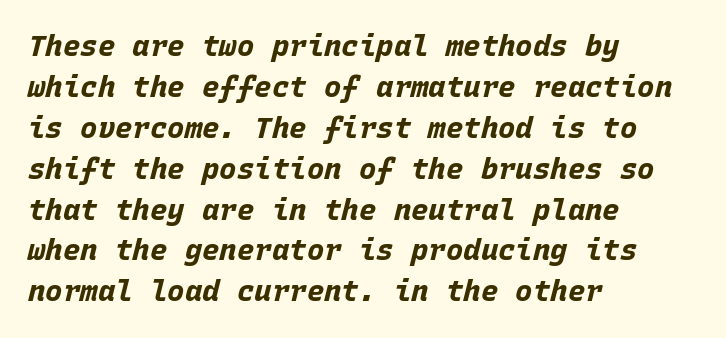
A classic flush-left, rag-right setting is used for this passage. The passage shown is typed in a monospace face where columns stay perfectly aligned. Interline gaps are of average width in this sample. The space directly below the letters is spotless. Observe the lean: these are italic letterforms. Default kerning and tracking; the words read as compact shapes.
